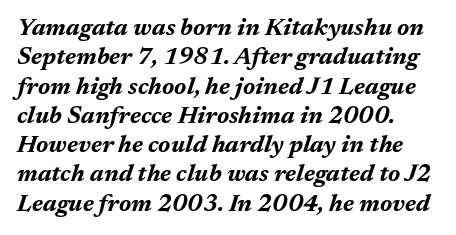
The image shows 24 px bold type, italic (leaning right); set left-aligned, line spacing 1.22x, normal letter spacing, not underlined.
